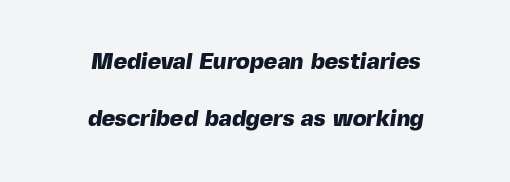
The image shows 23 px bold type; set centered, loose line spacing (2.46x), normal letter spacing, not underlined.
